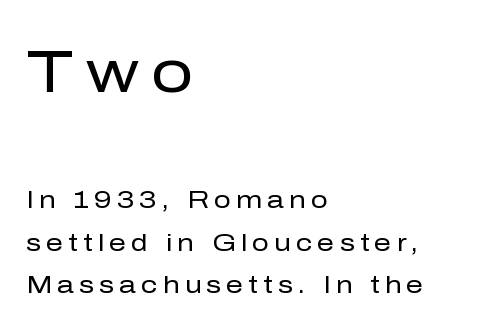
The image shows 60 px regular-weight sans-serif type, upright; set left-aligned, line spacing 1.78x, unusually wide letter spacing (+0.21 em), not underlined; the first (top) block is 2.5x larger; low stroke contrast and a medium x-height.
